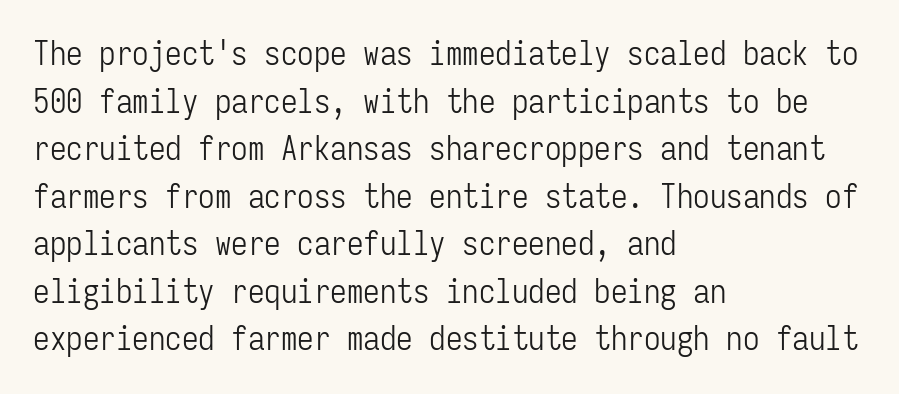
Q: Is the text bold? A: No.
Q: Is the text italic (slanted)? A: No, it is upright.
Q: Is the typeface a serif or a sans-serif typeface? A: Sans-serif.
Q: Is the text underlined? A: No.
Q: How is the paragraph aligned? A: Left-aligned.
Q: Is the spacing between letters normal or unusually wide? A: Normal.
Q: Is the spacing between lines tight, normal or loose? A: Normal.
Q: Width (condensed, normal, or wide)? A: Condensed.
Q: Stroke contrast? A: Low.
Q: x-height? A: Medium.
Q: Monospaced? A: Yes.
